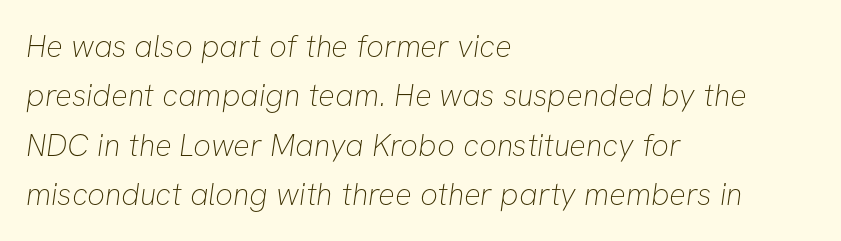
{"serif": "no", "bold": "no", "weight": "thin", "width": "normal", "stroke_contrast": "low", "x_height": "medium", "monospaced": "no", "underline": "no", "align": "left", "line_spacing": "normal", "line_spacing_ratio": 1.59, "letter_spacing": "normal", "letter_spacing_em": 0.0, "glyph_px": 31}
